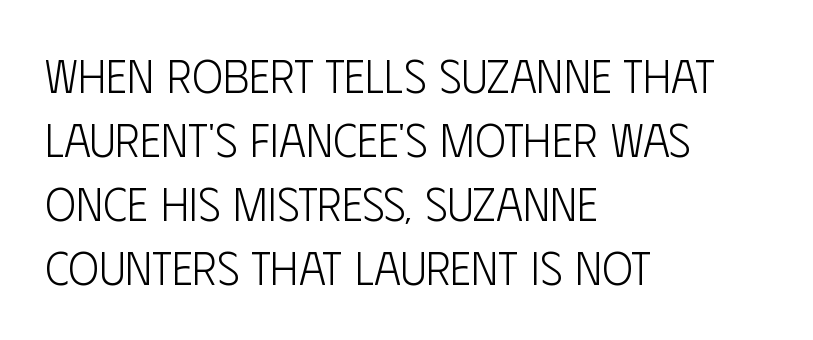
There is no visible air inserted between adjacent glyphs. The space directly below the letters is spotless. Horizontal bands of white between lines are of average thickness. Vertical strokes here are truly vertical.
